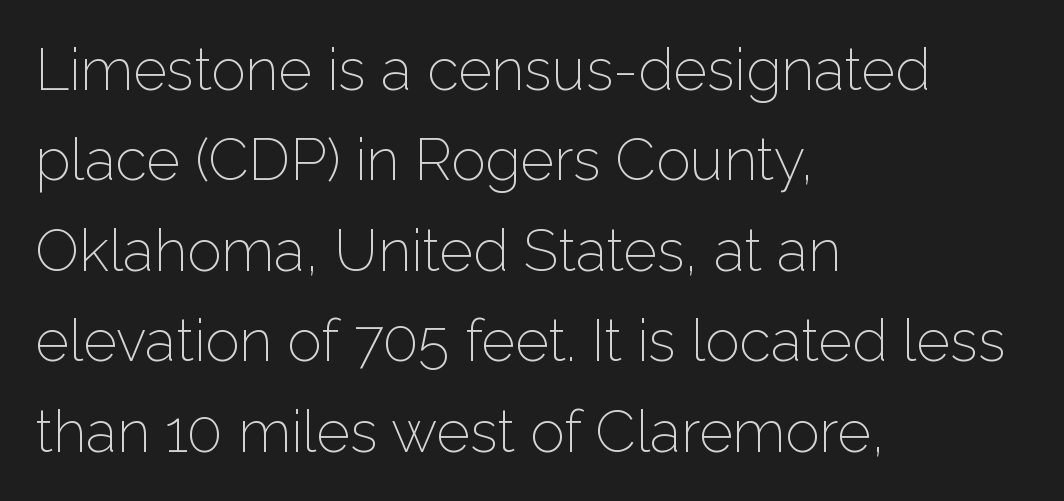
{"serif": "no", "italic": "no", "bold": "no", "weight": "light", "width": "normal", "stroke_contrast": "low", "x_height": "medium", "monospaced": "no", "underline": "no", "align": "left", "line_spacing": "normal", "line_spacing_ratio": 1.56, "letter_spacing": "normal", "letter_spacing_em": 0.0, "glyph_px": 58}
